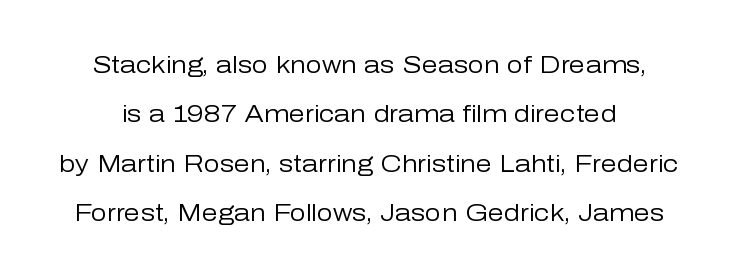
The image shows 23 px text type, upright; set loose line spacing (2.15x), normal letter spacing, not underlined.
